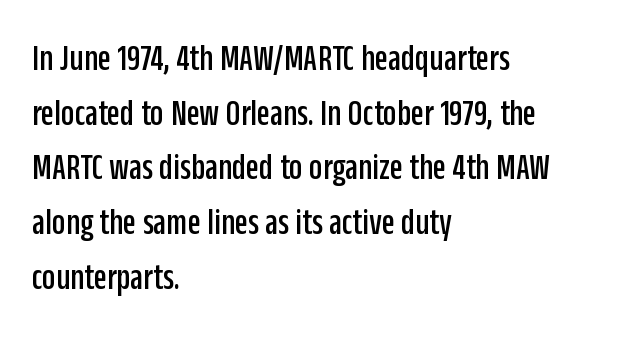
Q: Is the text italic (slanted)? A: No, it is upright.
Q: Is the typeface a serif or a sans-serif typeface? A: Sans-serif.
Q: Is the text underlined? A: No.
Q: How is the paragraph aligned? A: Left-aligned.
Q: Is the spacing between letters normal or unusually wide? A: Normal.
Q: Is the spacing between lines tight, normal or loose? A: Normal.
Q: Width (condensed, normal, or wide)? A: Condensed.
Q: Stroke contrast? A: Low.
Q: x-height? A: Large.
Q: Monospaced? A: No.
